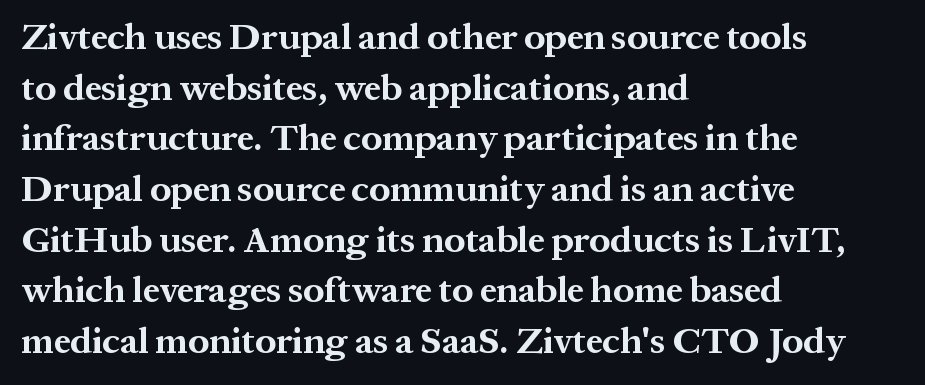
{"serif": "yes", "italic": "no", "bold": "yes", "weight": "bold", "width": "normal", "stroke_contrast": "medium", "x_height": "medium", "monospaced": "no", "underline": "no", "align": "left", "line_spacing": "normal", "line_spacing_ratio": 1.37, "letter_spacing": "normal", "letter_spacing_em": 0.0, "glyph_px": 37}
